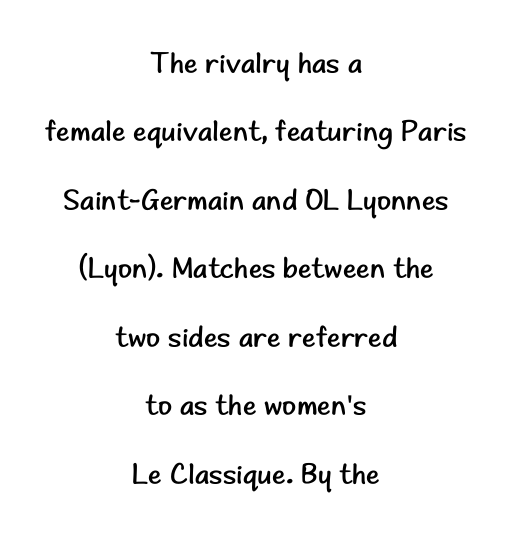
The image shows 29 px regular-weight sans-serif type, upright; set centered, loose line spacing (2.36x), normal letter spacing, not underlined; low stroke contrast and a small x-height.
